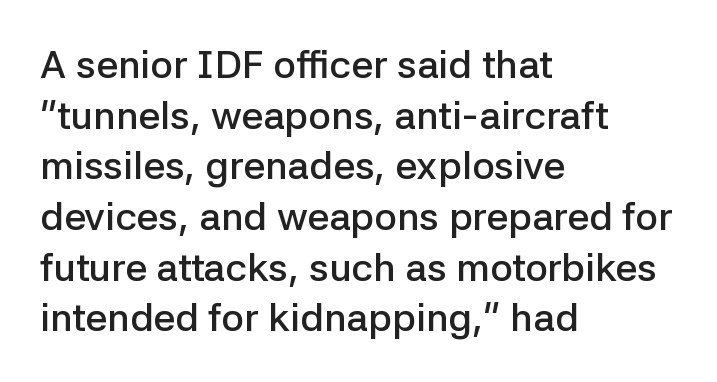
The image shows 39 px semibold sans-serif type, upright; set left-aligned, normal line spacing (1.3x), normal letter spacing, not underlined; low stroke contrast and a medium x-height.
